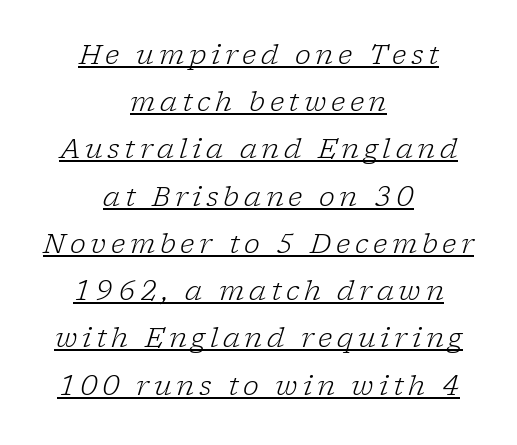
The image shows 27 px text type, italic (leaning right); set centered, line spacing 1.75x, underlined.
